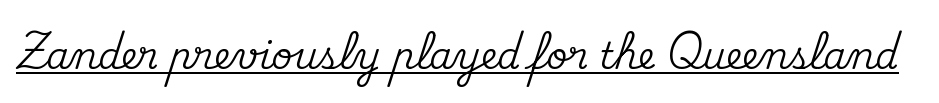
The image shows 36 px serif type; set normal letter spacing, underlined; medium stroke contrast and a small x-height.
